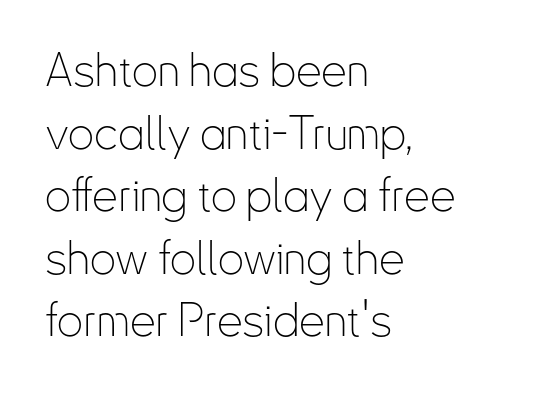
{"serif": "no", "italic": "no", "bold": "no", "weight": "thin", "width": "condensed", "stroke_contrast": "low", "x_height": "small", "monospaced": "no", "underline": "no", "align": "left", "line_spacing": "normal", "line_spacing_ratio": 1.36, "letter_spacing": "normal", "letter_spacing_em": 0.0, "glyph_px": 46}
